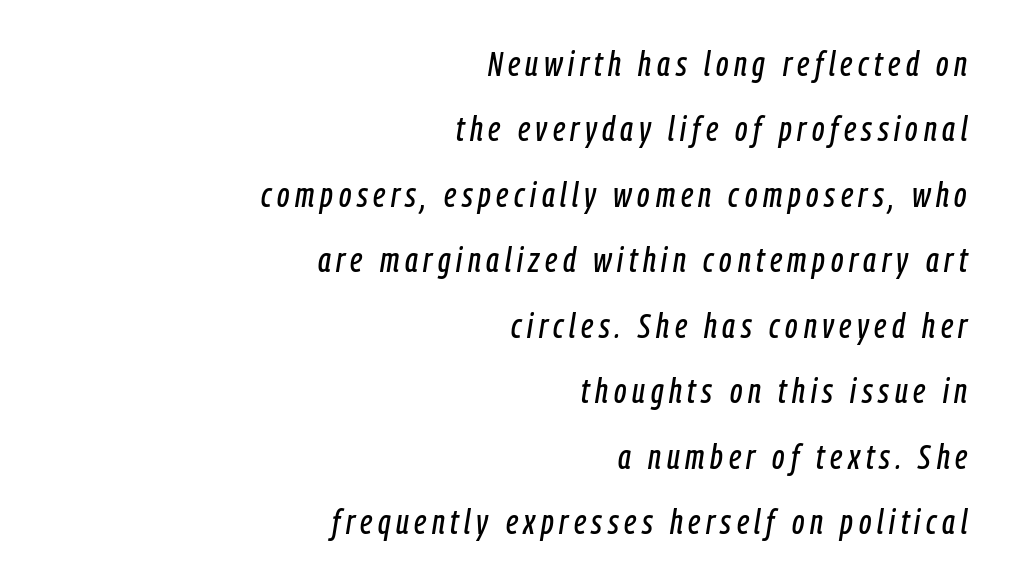
{"italic": "yes", "lean": "right", "slant_degrees": 9, "width": "condensed", "stroke_contrast": "low", "x_height": "medium", "monospaced": "no", "underline": "no", "align": "right", "line_spacing_ratio": 1.87, "glyph_px": 35}
